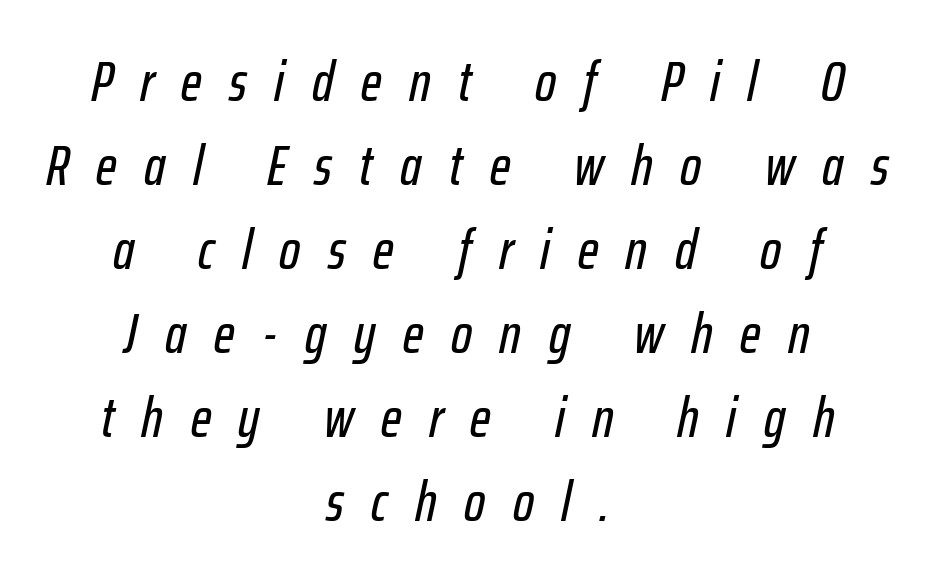
Here the designer chose a conventional face with non-uniform glyph widths. A typesetter would call this leading conventional body-copy spacing. Reading down the block, each line starts at a different indent, mirrored at its end. Descenders hang freely into open space. Letter spacing: wide.
